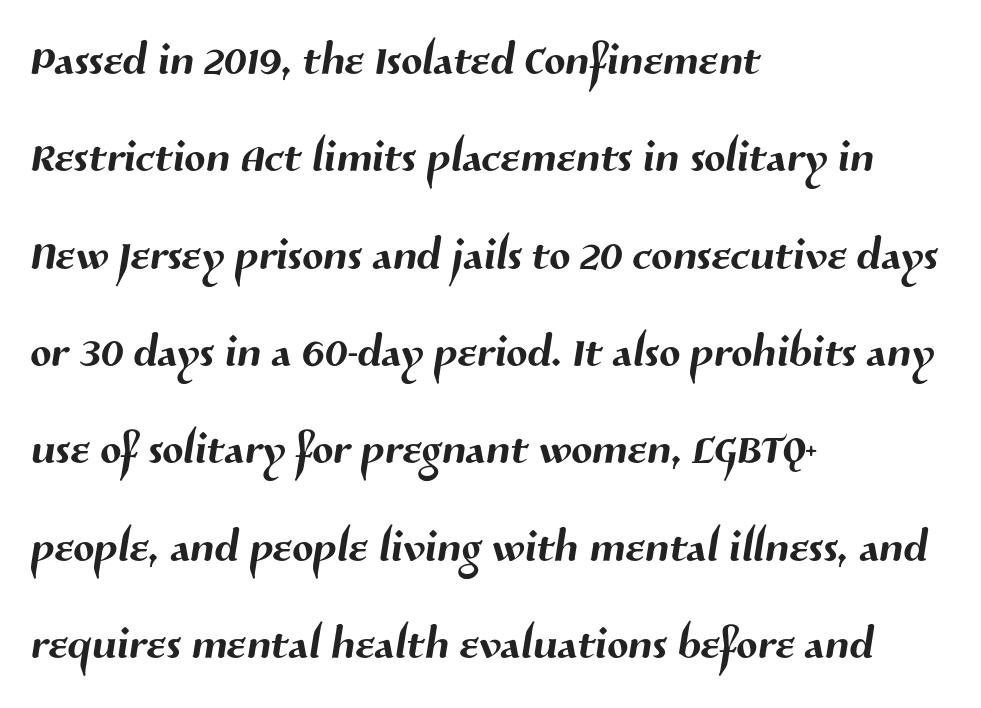
Q: Is the typeface a serif or a sans-serif typeface? A: Sans-serif.
Q: Is the text underlined? A: No.
Q: How is the paragraph aligned? A: Left-aligned.
Q: Is the spacing between letters normal or unusually wide? A: Normal.
Q: Is the spacing between lines tight, normal or loose? A: Normal.
Q: Width (condensed, normal, or wide)? A: Normal.
Q: Stroke contrast? A: Medium.
Q: x-height? A: Medium.
Q: Monospaced? A: No.
